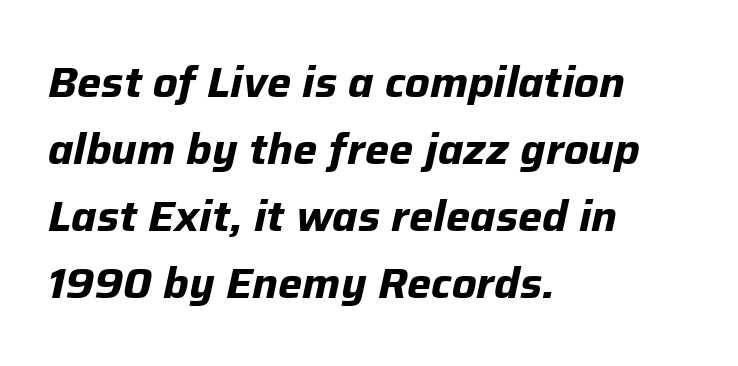
The image shows 43 px bold type, italic (leaning right); set left-aligned, normal line spacing (1.56x), normal letter spacing, not underlined; low stroke contrast and a medium x-height.
